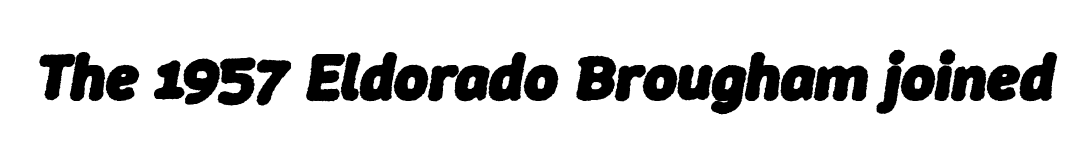
Does the weight exceed regular? Yes, all the way to bold. The line texture is even and compact thanks to regular tracking. These lines are rendered in a variable-pitch font. Only glyphs here, with clear space below each row.
